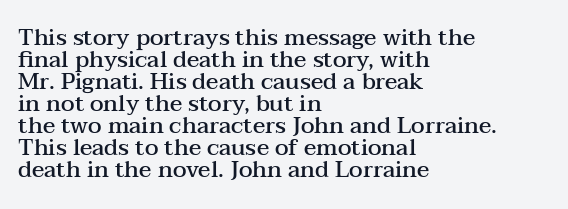
{"italic": "no", "bold": "semi", "underline": "no", "align": "left", "line_spacing": "tight", "line_spacing_ratio": 0.96, "letter_spacing": "normal", "letter_spacing_em": 0.0, "glyph_px": 23}
